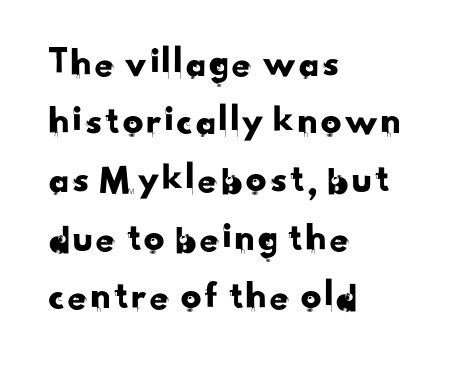
To sum up the face: it is a sans, with no serifs. Spacing between characters is what you'd get straight out of the box. If you measured baseline to baseline, you'd find a middling distance. Think of a printed novel: that variable character pitch is what you see here. Quick note: underline off. Leftover space on each line is placed entirely after the last word.
